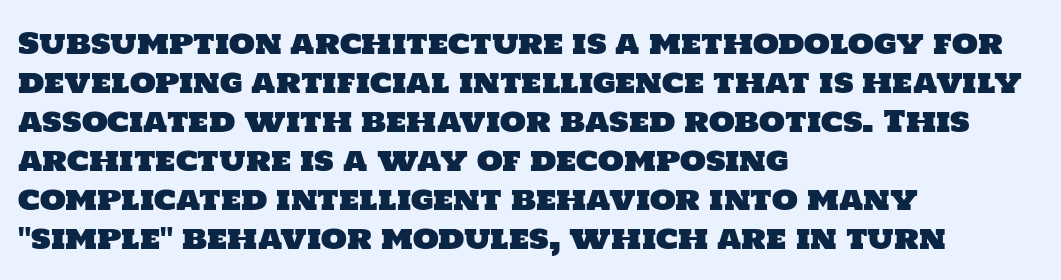
The image shows 30 px sans-serif type; set left-aligned, normal line spacing (1.3x), normal letter spacing, not underlined; low stroke contrast and a large x-height.
